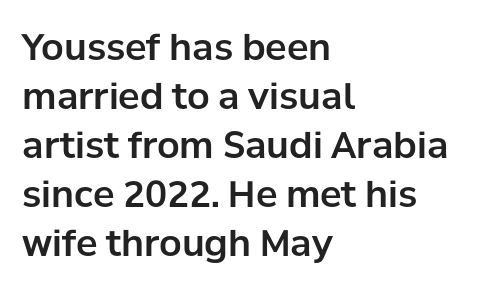
Which margin do the lines hug? The left one — the right edge is uneven. Tracking here is standard; glyphs follow each other at the usual distance. This sample uses a sans-serif face. This rendering features lettering with no underline. Every stem runs plumb, perpendicular to the baseline. Spacing verdict: proportional, widths tailored to each character.
